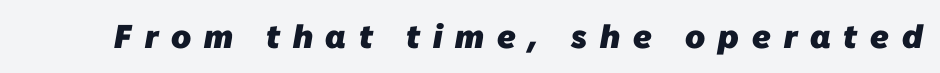
The image shows 33 px heavy sans-serif type; set unusually wide letter spacing (+0.39 em), not underlined; low stroke contrast and a medium x-height.
